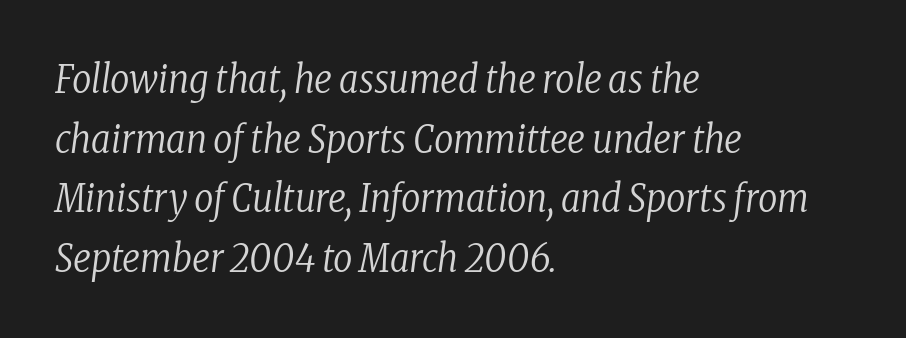
{"serif": "yes", "italic": "yes", "lean": "right", "slant_degrees": 8, "bold": "no", "weight": "regular", "width": "condensed", "stroke_contrast": "low", "x_height": "medium", "monospaced": "no", "underline": "no", "align": "left", "line_spacing": "normal", "line_spacing_ratio": 1.57, "letter_spacing": "normal", "letter_spacing_em": 0.0, "glyph_px": 38}
